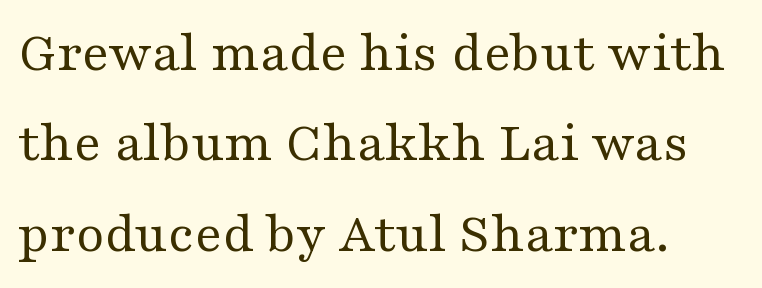
The letters carry serifs — small finishing strokes at the ends of their stems. Here the designer chose a conventional face with non-uniform glyph widths. Horizontally, the lines are justified to the leading edge only. The glyphs are unaccompanied by any horizontal stroke below them. Words appear dense and cohesive because spacing is normal.
